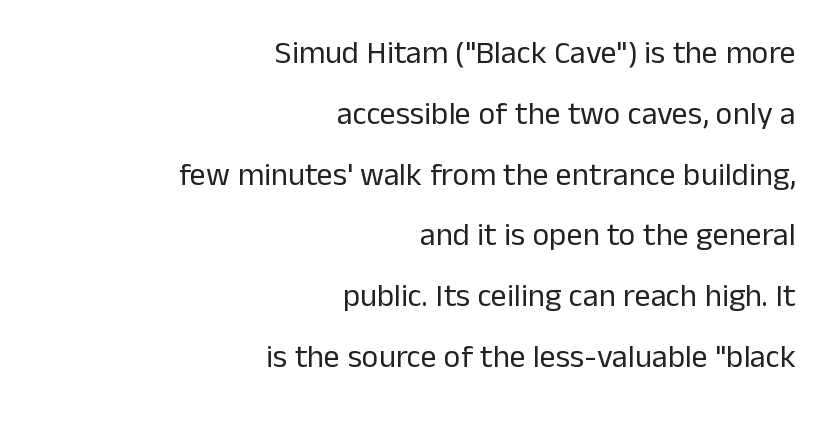
{"serif": "no", "italic": "no", "bold": "no", "weight": "regular", "width": "normal", "stroke_contrast": "low", "x_height": "medium", "monospaced": "no", "underline": "no", "align": "right", "line_spacing": "loose", "line_spacing_ratio": 1.9, "letter_spacing": "normal", "letter_spacing_em": 0.0, "glyph_px": 32}
